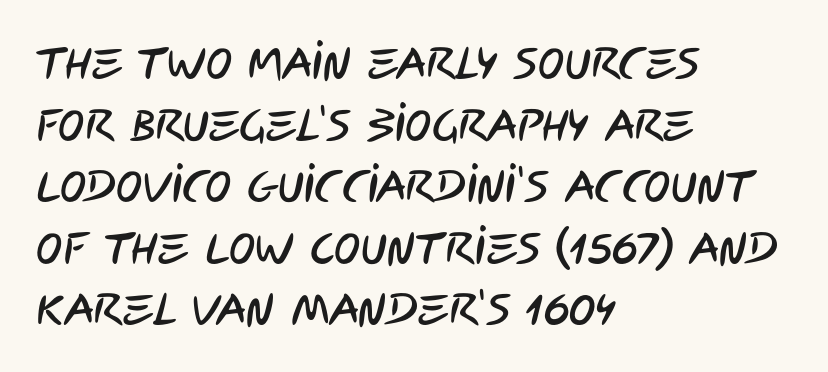
The image shows 44 px condensed sans-serif type; set left-aligned, normal line spacing (1.4x), normal letter spacing, not underlined; low stroke contrast and a large x-height.
